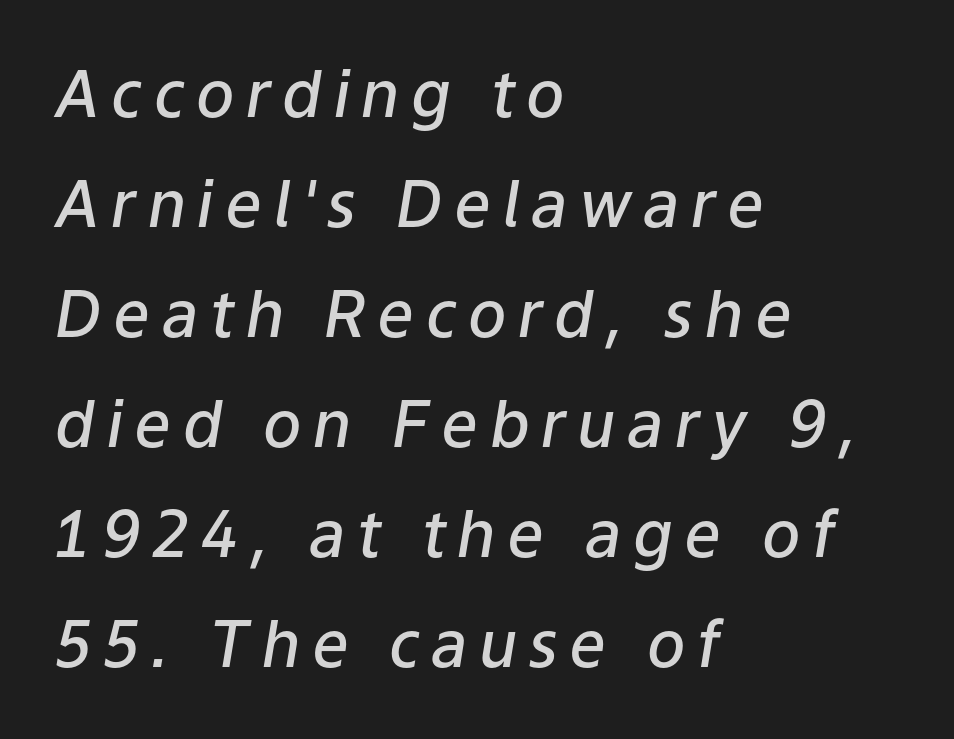
Descender tails drop into unmarked territory. Stroke thickness is moderately raised; the sample reads as semibold. Line starts are locked; line ends wander. This sample uses an oblique cut, with every glyph tilted off the vertical. Each letter keeps its own natural width here, so spacing adapts to shape.
